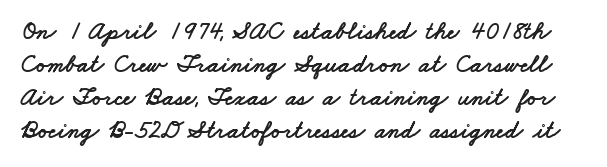
{"underline": "no", "line_spacing": "normal", "line_spacing_ratio": 1.32, "letter_spacing": "normal", "letter_spacing_em": 0.0, "glyph_px": 25}
